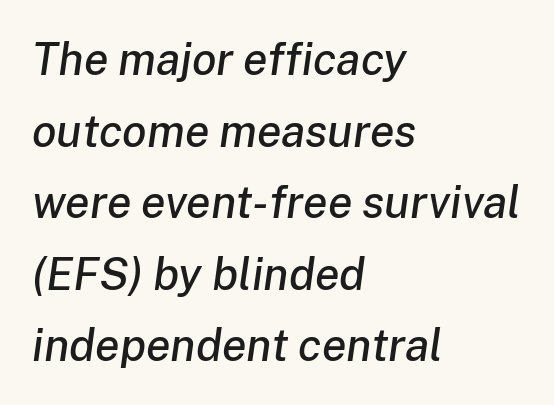
Is this a fixed-width face? No — the glyphs have proportional, varying widths. The area under the type is left untouched. A typesetter would mark this as italic. Alignment: flush left. This block has exactly the height ordinary leading produces.
